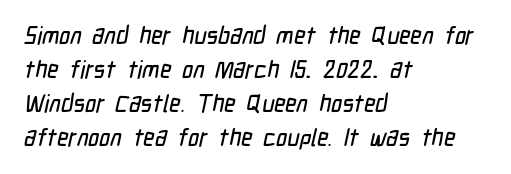
Q: Is the text underlined? A: No.
Q: How is the paragraph aligned? A: Left-aligned.
Q: Is the spacing between letters normal or unusually wide? A: Normal.
Q: Is the spacing between lines tight, normal or loose? A: Normal.
